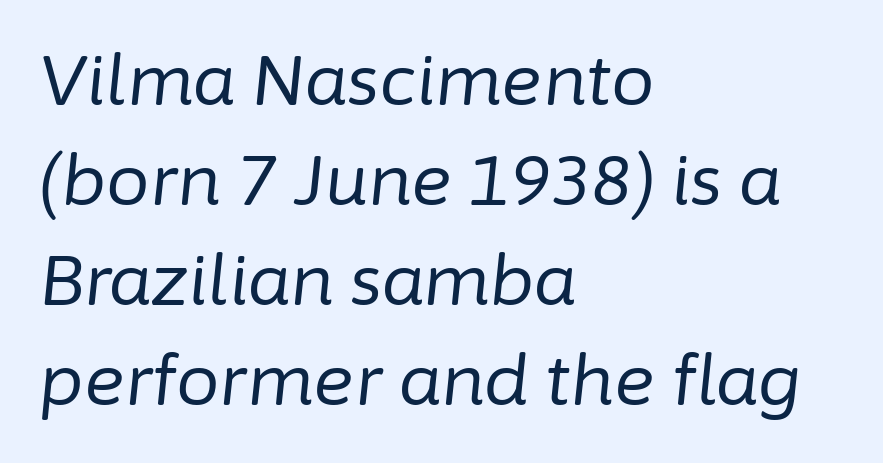
{"italic": "yes", "lean": "right", "slant_degrees": 6, "bold": "no", "weight": "regular", "width": "normal", "stroke_contrast": "low", "x_height": "medium", "monospaced": "no", "underline": "no", "align": "left", "line_spacing": "normal", "line_spacing_ratio": 1.45, "letter_spacing": "normal", "letter_spacing_em": 0.0, "glyph_px": 69}
